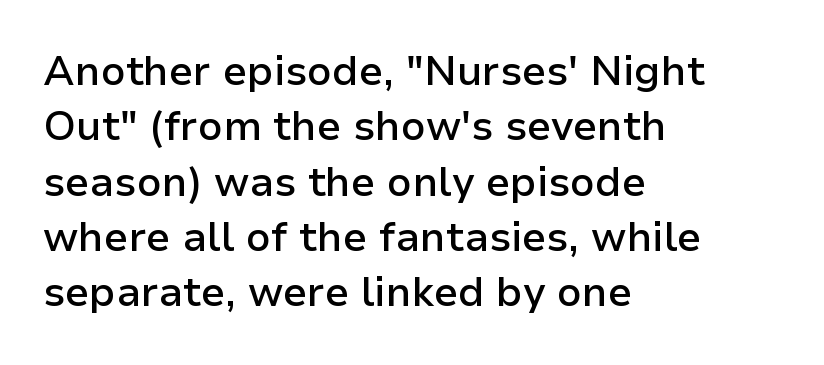
If you drew a ruler down the left edge, every line would touch it. Standard letterfit; no display-style spreading of the glyphs. The lettering holds an erect, upright posture throughout. In terms of letterform style, serifs are entirely absent. A typesetter would call this proportional, since set widths differ per character. Glance below the letters and you will spot only blank space.
